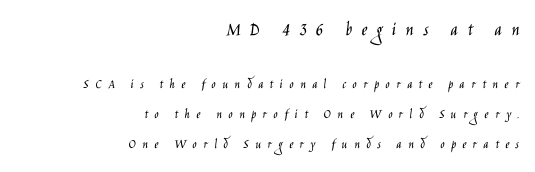
You could only call the tracking loose — the letters float apart. Right-aligned paragraph, ragged on the left. Large over small — that's the arrangement of the two blocks here. The specimen omits any rule beneath the text block's lines.
